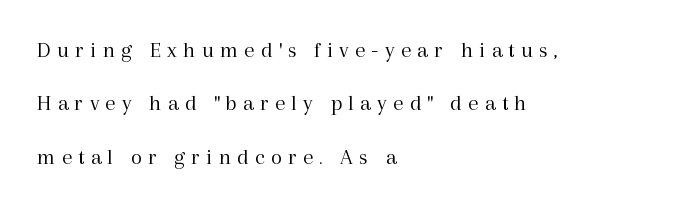
Q: Is the text bold? A: No.
Q: Is the text italic (slanted)? A: No, it is upright.
Q: Is the text underlined? A: No.
Q: How is the paragraph aligned? A: Left-aligned.
Q: Is the spacing between letters normal or unusually wide? A: Unusually wide.
Q: Is the spacing between lines tight, normal or loose? A: Loose.
